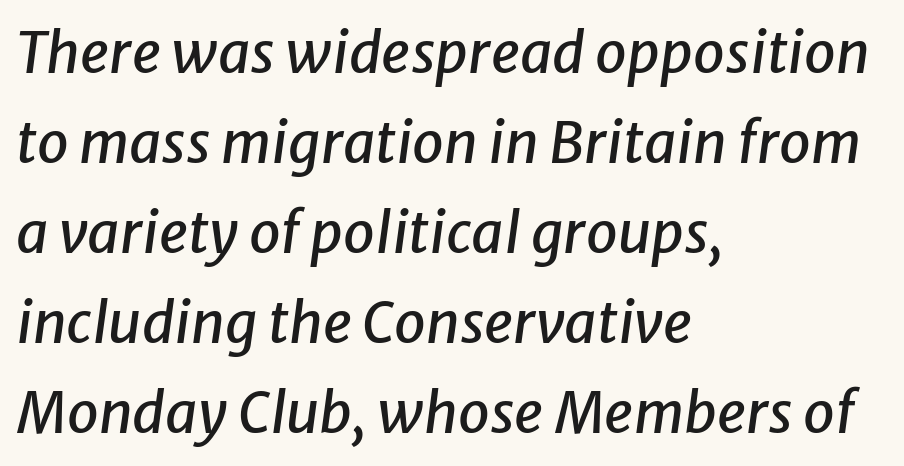
The image shows 57 px text type, italic (leaning right); set left-aligned, normal line spacing (1.58x), normal letter spacing, not underlined; low stroke contrast and a medium x-height.
